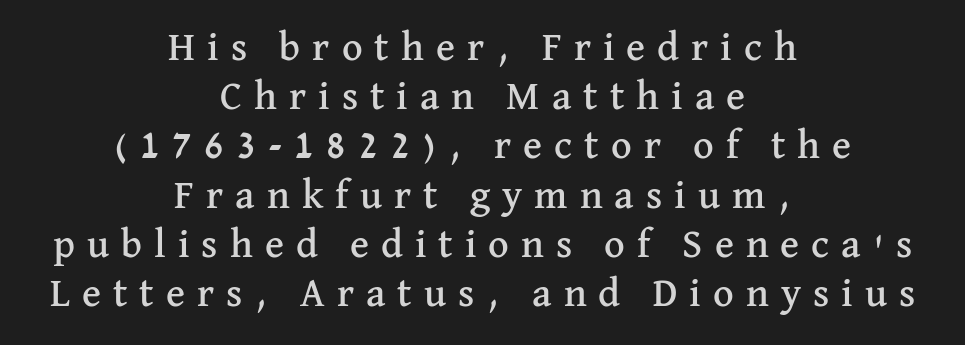
{"serif": "yes", "italic": "no", "width": "normal", "stroke_contrast": "medium", "x_height": "medium", "monospaced": "no", "underline": "no", "align": "center", "line_spacing_ratio": 1.23, "letter_spacing": "wide", "letter_spacing_em": 0.3, "glyph_px": 40}
